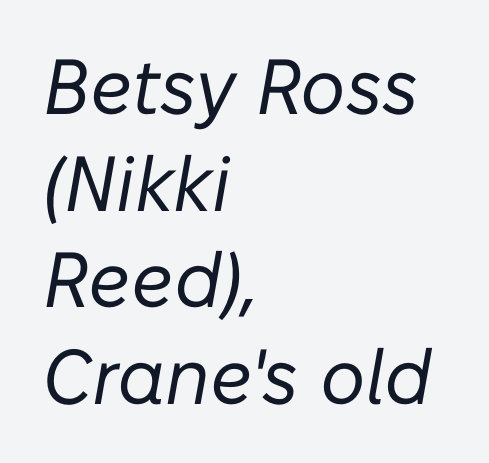
The image shows 78 px regular-weight type, italic (leaning right); set left-aligned, line spacing 1.24x, normal letter spacing, not underlined; low stroke contrast and a medium x-height.
